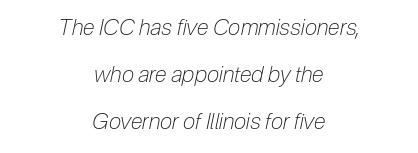
{"italic": "yes", "lean": "right", "slant_degrees": 12, "bold": "no", "underline": "no", "align": "center", "line_spacing": "loose", "line_spacing_ratio": 2.13, "letter_spacing": "normal", "letter_spacing_em": 0.0, "glyph_px": 22}
